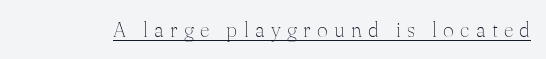
The image shows 21 px text type, upright; set unusually wide letter spacing (+0.3 em), underlined.
